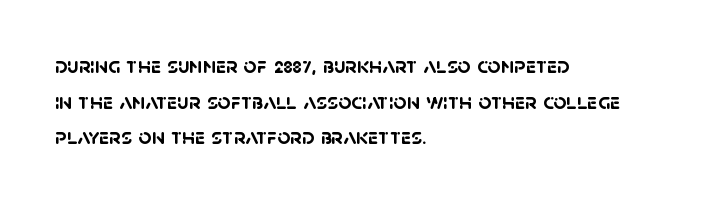
{"bold": "yes", "underline": "no", "align": "left", "line_spacing": "normal", "line_spacing_ratio": 1.55, "letter_spacing": "normal", "letter_spacing_em": 0.0, "glyph_px": 23}
